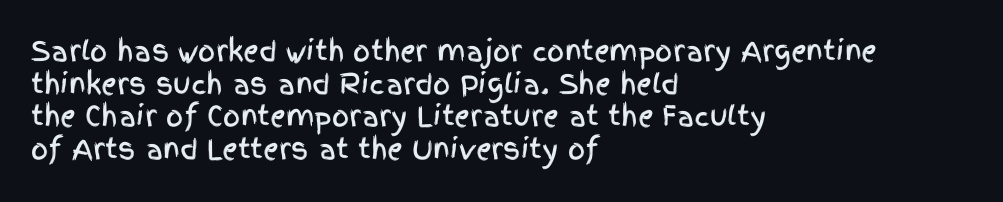
The image shows 27 px text type, upright; set left-aligned, line spacing 1.21x, normal letter spacing, not underlined.
